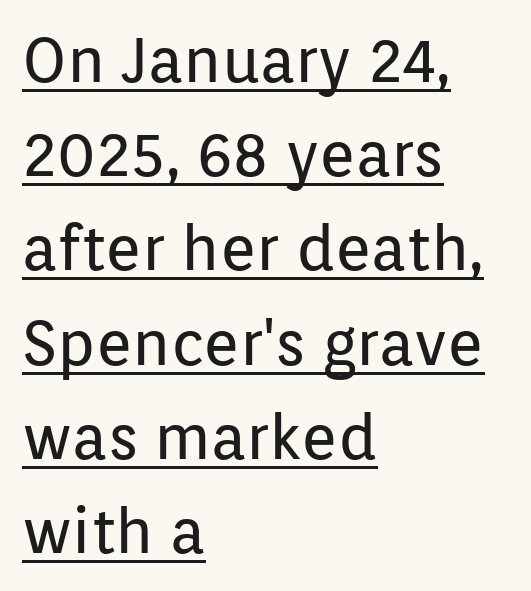
The compositor pushed each line to the left boundary. These characters rest on top of a visible drawn line. Spacing verdict: proportional, widths tailored to each character. Each new line begins a customary step beneath the previous one. Weight: not bold — regular or lighter. Rendered with straight, roman letterforms.
